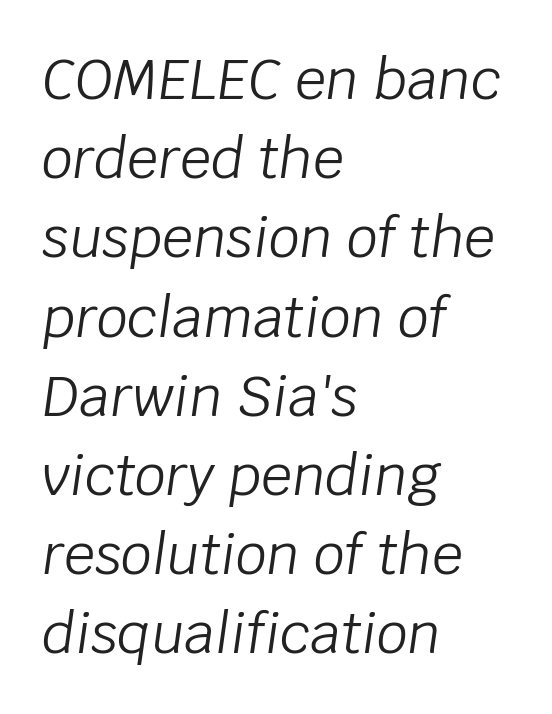
Italic? Definitely — the glyphs are oblique. This sample has the flowing, uneven cadence of proportional lettering. Baseline-to-baseline distance is the conventional proportion of letter height. Is the type heavy? It reads as light-to-regular instead. Every row of glyphs begins at an identical x-position on the left. Tracking value appears to be zero — textbook default spacing.
